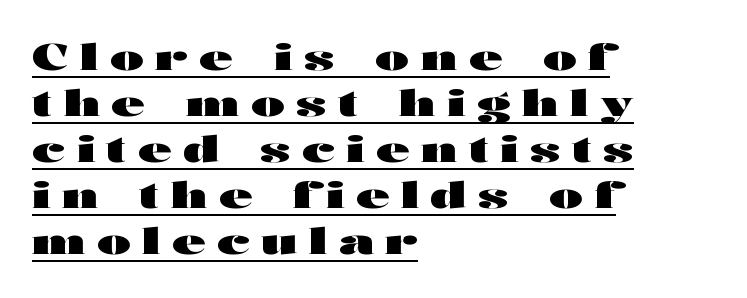
Q: Is the text bold? A: Yes.
Q: Is the text italic (slanted)? A: No, it is upright.
Q: Is the typeface a serif or a sans-serif typeface? A: Serif.
Q: Is the text underlined? A: Yes.
Q: How is the paragraph aligned? A: Left-aligned.
Q: Is the spacing between letters normal or unusually wide? A: Unusually wide.
Q: Is the spacing between lines tight, normal or loose? A: Normal.
Q: Width (condensed, normal, or wide)? A: Wide.
Q: Stroke contrast? A: High.
Q: x-height? A: Medium.
Q: Monospaced? A: No.
